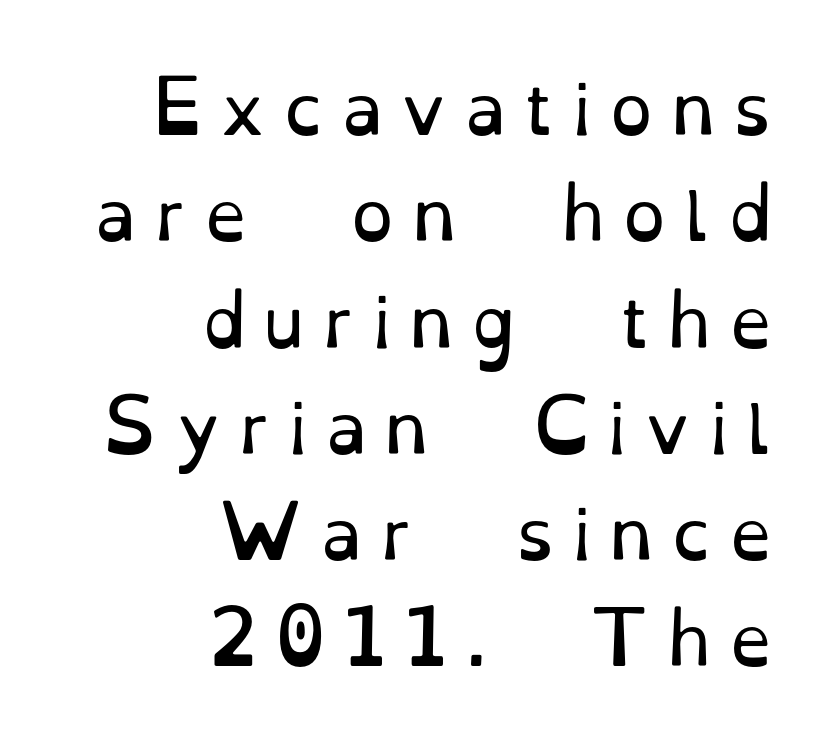
The rendering uses natural spacing where letterforms have individual widths. The typography opts for an upright posture over an oblique one. Successive baselines arrive at the customary interval. Look at the tracking — it's clearly loosened, letters drifting apart.
